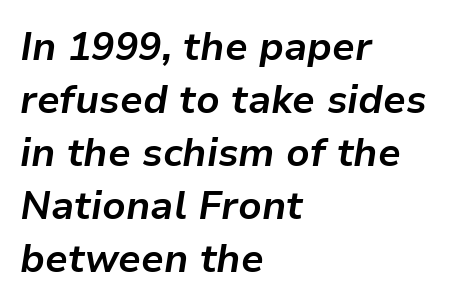
{"italic": "yes", "lean": "right", "slant_degrees": 9, "bold": "yes", "weight": "bold", "width": "normal", "stroke_contrast": "low", "x_height": "medium", "monospaced": "no", "underline": "no", "align": "left", "line_spacing": "normal", "line_spacing_ratio": 1.36, "letter_spacing": "normal", "letter_spacing_em": 0.0, "glyph_px": 39}
